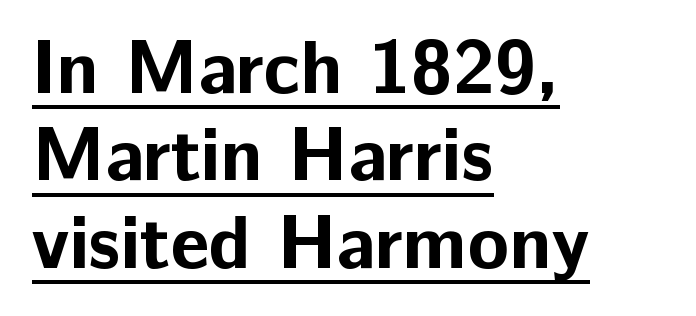
{"serif": "no", "italic": "no", "bold": "yes", "weight": "bold", "width": "normal", "stroke_contrast": "low", "x_height": "medium", "monospaced": "no", "underline": "yes", "align": "left", "line_spacing": "tight", "line_spacing_ratio": 1.15, "letter_spacing": "normal", "letter_spacing_em": 0.0, "glyph_px": 76}
